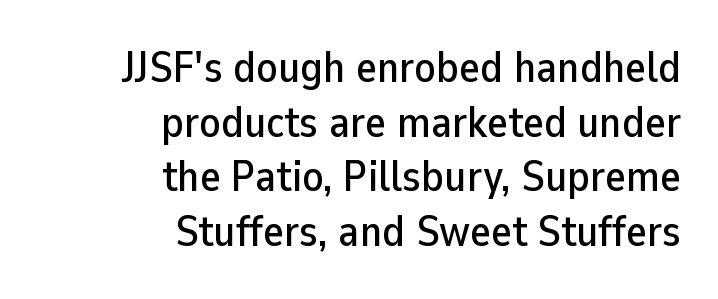
The image shows 44 px sans-serif type, upright; set right-aligned, line spacing 1.24x, normal letter spacing, not underlined; low stroke contrast and a medium x-height.
